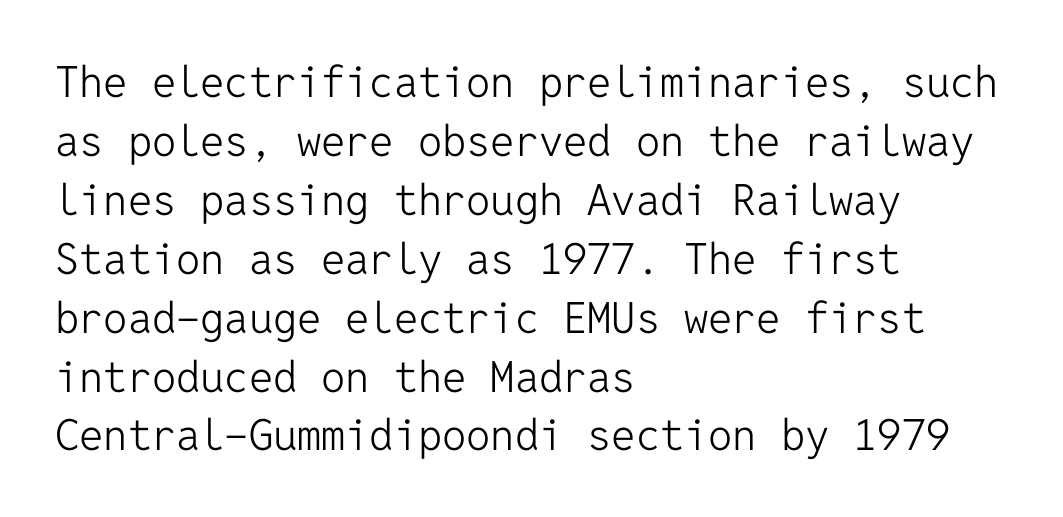
The image shows 43 px light sans-serif type, upright, monospaced; set left-aligned, normal line spacing (1.37x), normal letter spacing, not underlined; low stroke contrast and a medium x-height.
